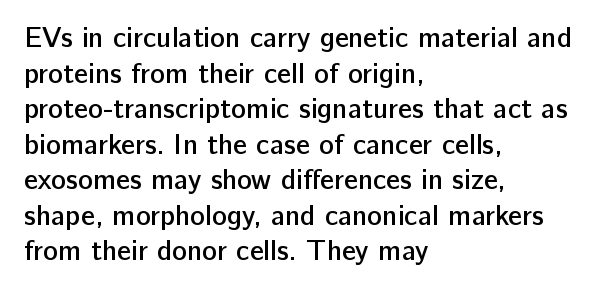
The image shows 28 px semibold sans-serif type, upright; set left-aligned, normal line spacing (1.27x), normal letter spacing, not underlined; low stroke contrast and a medium x-height.
